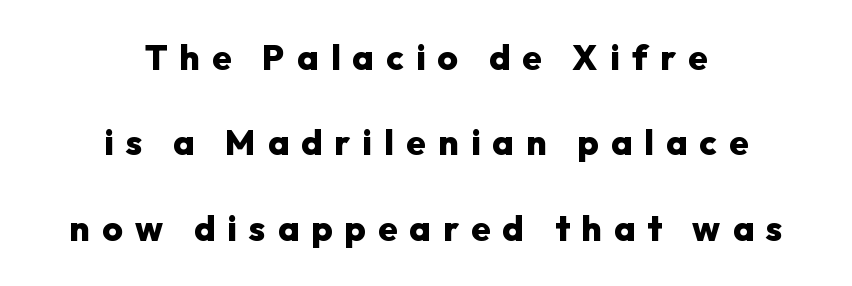
Q: Is the text bold? A: Yes.
Q: Is the text italic (slanted)? A: No, it is upright.
Q: Is the typeface a serif or a sans-serif typeface? A: Sans-serif.
Q: Is the text underlined? A: No.
Q: How is the paragraph aligned? A: Centered.
Q: Is the spacing between letters normal or unusually wide? A: Unusually wide.
Q: Is the spacing between lines tight, normal or loose? A: Loose.
Q: Width (condensed, normal, or wide)? A: Normal.
Q: Stroke contrast? A: Low.
Q: x-height? A: Medium.
Q: Monospaced? A: No.
